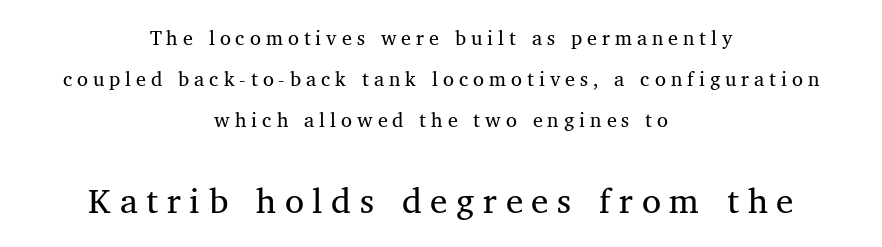
Q: Is the text bold? A: No.
Q: Is the text italic (slanted)? A: No, it is upright.
Q: Is the typeface a serif or a sans-serif typeface? A: Serif.
Q: Is the text underlined? A: No.
Q: How is the paragraph aligned? A: Centered.
Q: Is the spacing between letters normal or unusually wide? A: Unusually wide.
Q: Is the spacing between lines tight, normal or loose? A: Loose.
Q: Which block of text is set in a larger size, the first (top) or the second (bottom)? A: The second (bottom) one.
Q: Width (condensed, normal, or wide)? A: Normal.
Q: Stroke contrast? A: Medium.
Q: x-height? A: Medium.
Q: Monospaced? A: No.
